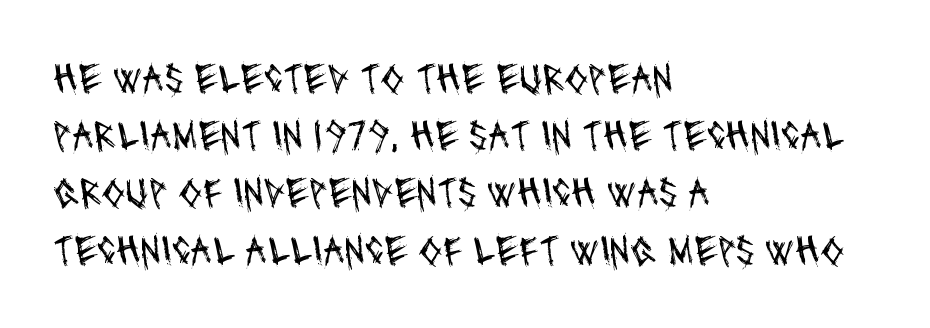
Q: Is the text bold? A: No.
Q: Is the typeface a serif or a sans-serif typeface? A: Sans-serif.
Q: Is the text underlined? A: No.
Q: How is the paragraph aligned? A: Left-aligned.
Q: Is the spacing between letters normal or unusually wide? A: Normal.
Q: Is the spacing between lines tight, normal or loose? A: Normal.
Q: Width (condensed, normal, or wide)? A: Condensed.
Q: Stroke contrast? A: Medium.
Q: x-height? A: Large.
Q: Monospaced? A: No.
